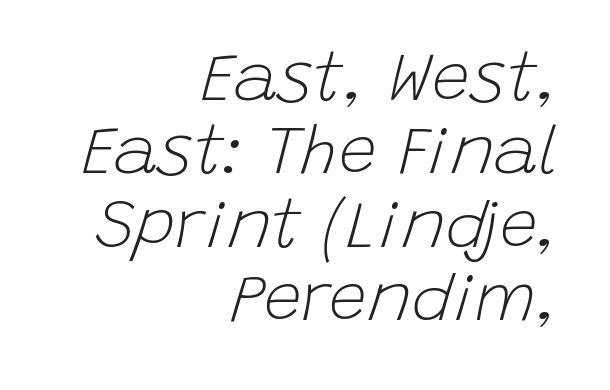
{"italic": "yes", "lean": "right", "slant_degrees": 15, "bold": "no", "weight": "light", "width": "normal", "stroke_contrast": "low", "x_height": "large", "monospaced": "no", "underline": "no", "align": "right", "line_spacing": "tight", "line_spacing_ratio": 1.08, "letter_spacing": "normal", "letter_spacing_em": 0.0, "glyph_px": 68}
